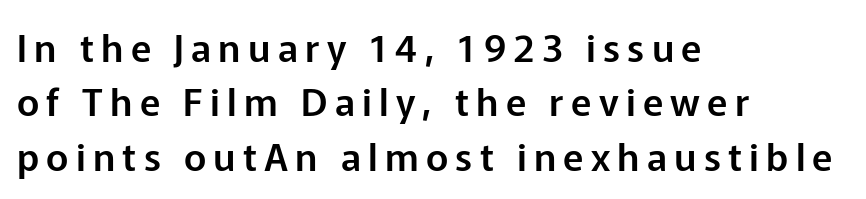
A sans-serif font was chosen for this passage. Designer's note — italics off, roman on. The rendering uses a moderate line-height, typical for paragraphs. A classic flush-left, rag-right setting is used for this passage.
